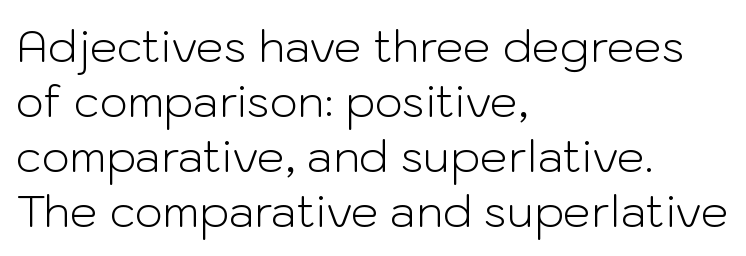
The image shows 44 px light sans-serif type, upright; set left-aligned, normal line spacing (1.25x), normal letter spacing, not underlined; low stroke contrast and a medium x-height.
